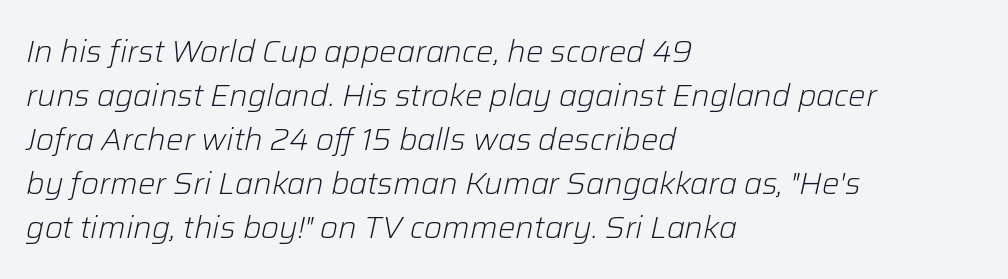
An italicized treatment has been applied to the whole sample. The passage shown is typed in a proportional face where columns would drift. The baseline area is clear. This reads as an unemphasized weight, regular at the heaviest. Characters follow at the spacing the type designer built in. These lines stack with their left ends in a neat column.
